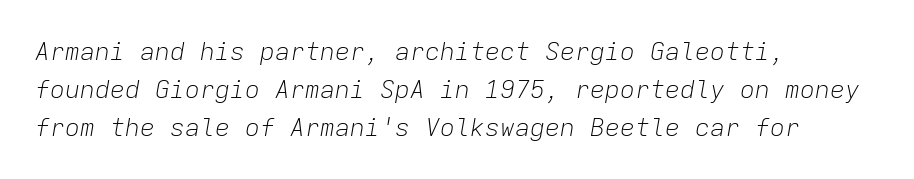
Plain, unruled lines of type. Regarding leading, the lines here are spaced in the standard way. Alignment: flush left. The face used here is rendered with its standard letterfit. Letters have the restrained weight of plain body copy at most. An italicized treatment has been applied to the whole sample.
